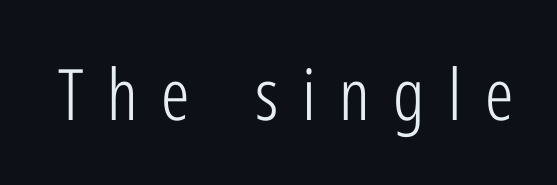
Q: Is the text bold? A: No.
Q: Is the text italic (slanted)? A: No, it is upright.
Q: Is the typeface a serif or a sans-serif typeface? A: Sans-serif.
Q: Is the text underlined? A: No.
Q: Is the spacing between letters normal or unusually wide? A: Unusually wide.
Q: Width (condensed, normal, or wide)? A: Condensed.
Q: Stroke contrast? A: Low.
Q: x-height? A: Medium.
Q: Monospaced? A: No.
